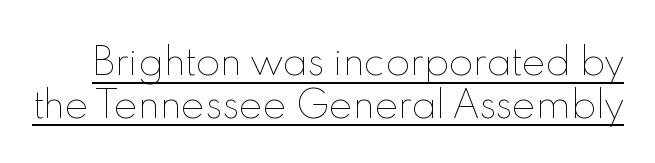
The image shows 36 px thin type, upright; set line spacing 1.19x, normal letter spacing, underlined; a small x-height.
